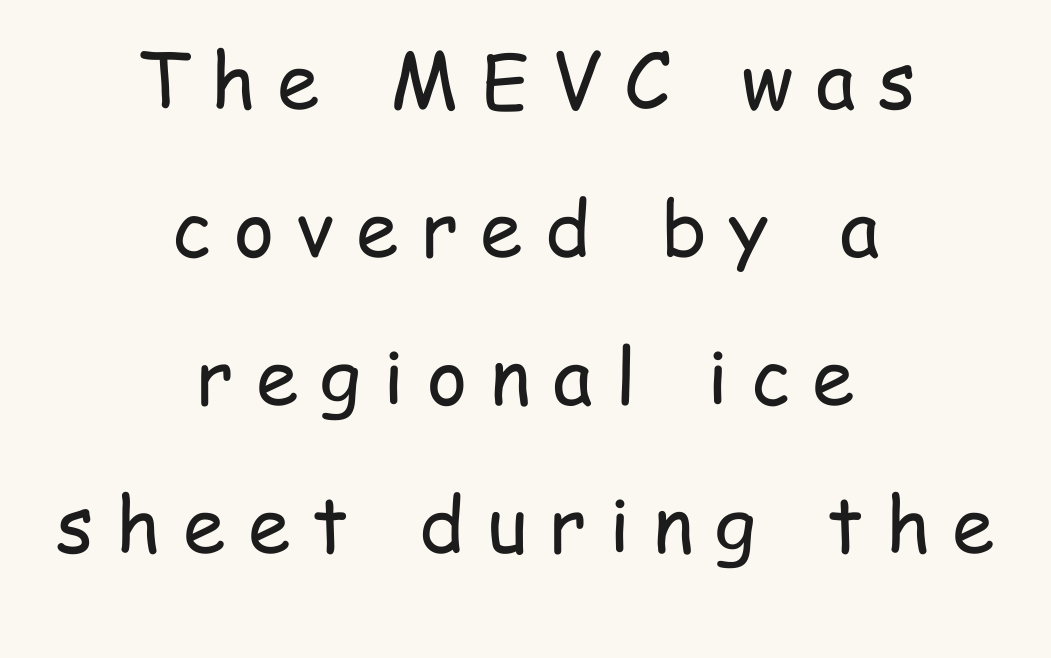
Rule under the text: the space is simply empty. Every stem runs plumb, perpendicular to the baseline. Do the characters align in a grid? No, the font is proportional. Compared with typical body copy, the letter spacing here is much looser. The typeface chosen for these lines omits serifs.
